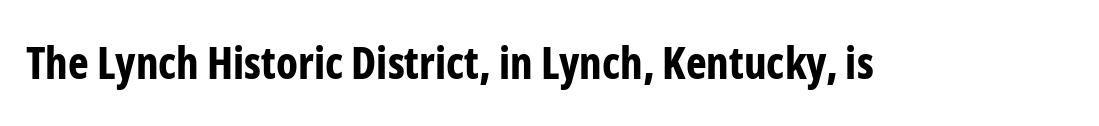
The image shows 44 px bold, condensed sans-serif type, upright; set normal letter spacing, not underlined; low stroke contrast and a medium x-height.
